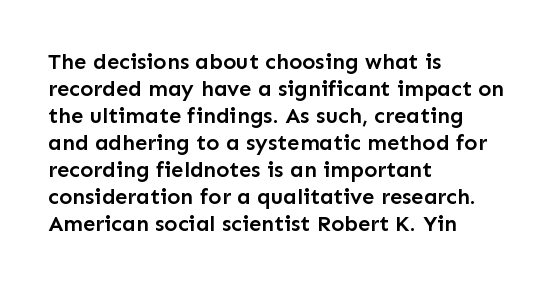
{"italic": "no", "bold": "semi", "underline": "no", "align": "left", "line_spacing_ratio": 1.23, "letter_spacing": "normal", "letter_spacing_em": 0.0, "glyph_px": 22}
